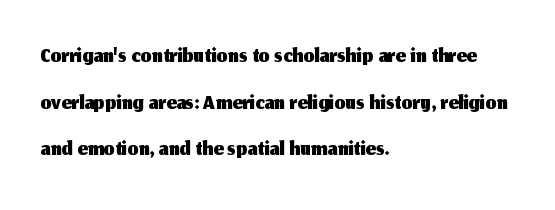
A classic flush-left, rag-right setting is used for this passage. Upright lettering throughout. Type without underlining. The letters advance in unequal steps, a hallmark of proportional type. A sans-serif font was chosen for this passage. Students, note that the glyphs here touch the page at normal intervals.
